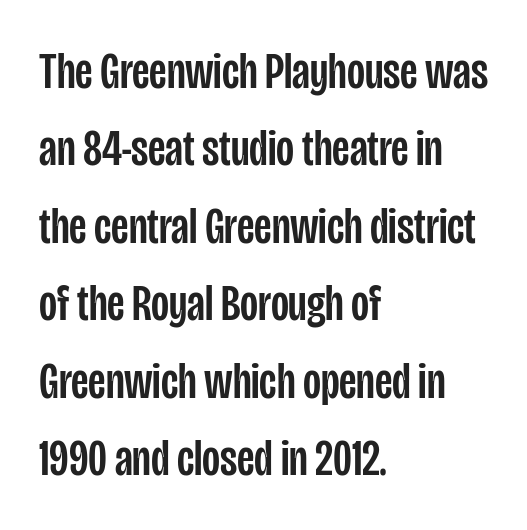
The image shows 52 px condensed sans-serif type, upright; set left-aligned, normal line spacing (1.49x), normal letter spacing, not underlined; low stroke contrast and a large x-height.
